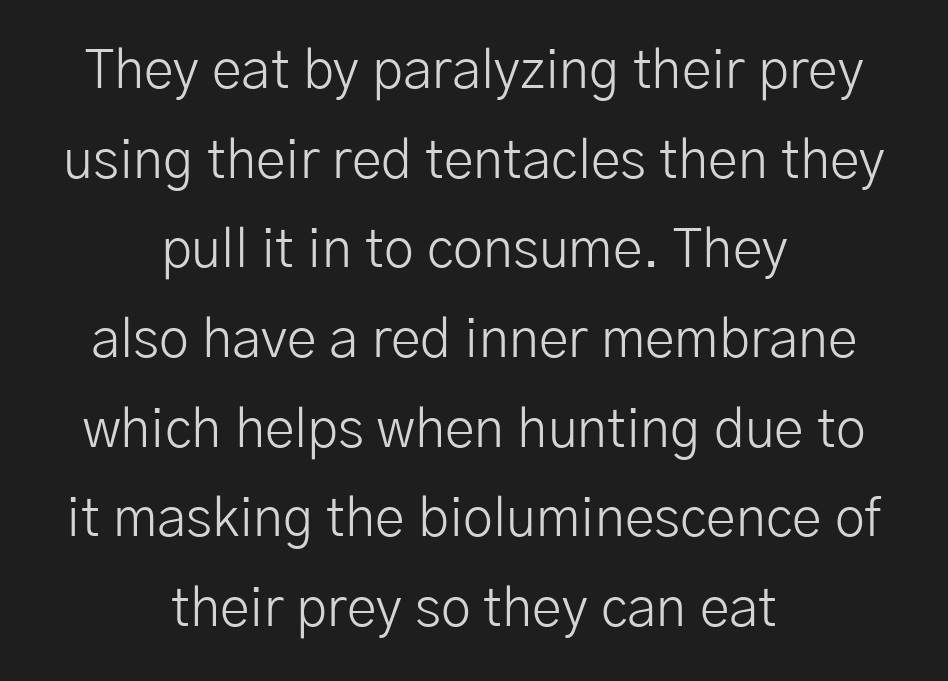
Q: Is the text bold? A: No.
Q: Is the text italic (slanted)? A: No, it is upright.
Q: Is the typeface a serif or a sans-serif typeface? A: Sans-serif.
Q: Is the text underlined? A: No.
Q: How is the paragraph aligned? A: Centered.
Q: Is the spacing between letters normal or unusually wide? A: Normal.
Q: Is the spacing between lines tight, normal or loose? A: Normal.
Q: Width (condensed, normal, or wide)? A: Normal.
Q: Stroke contrast? A: Low.
Q: x-height? A: Medium.
Q: Monospaced? A: No.
